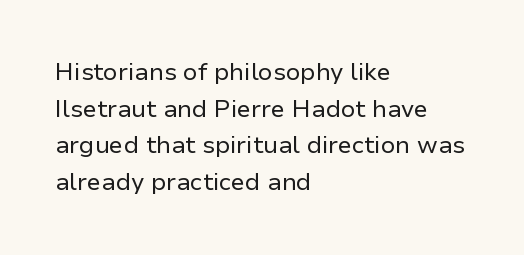
{"italic": "no", "bold": "no", "underline": "no", "align": "left", "line_spacing": "normal", "line_spacing_ratio": 1.53, "letter_spacing": "normal", "letter_spacing_em": 0.0, "glyph_px": 24}
